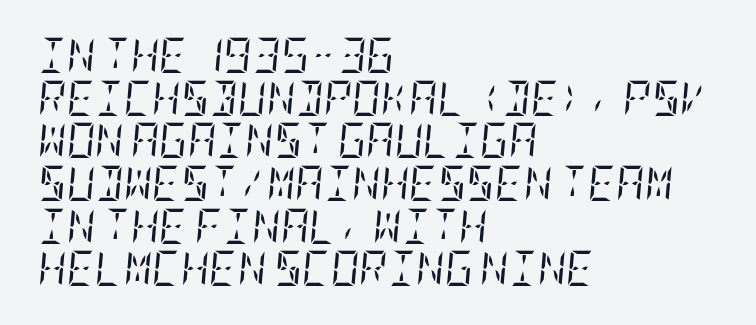
Q: Is the text bold? A: No.
Q: Is the text italic (slanted)? A: Yes, it leans right by about 5 degrees.
Q: Is the typeface a serif or a sans-serif typeface? A: Serif.
Q: Is the text underlined? A: No.
Q: How is the paragraph aligned? A: Left-aligned.
Q: Is the spacing between letters normal or unusually wide? A: Normal.
Q: Width (condensed, normal, or wide)? A: Condensed.
Q: Stroke contrast? A: Low.
Q: x-height? A: Large.
